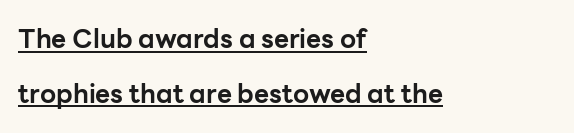
The image shows 26 px bold type, upright; set left-aligned, loose line spacing (2.11x), normal letter spacing, underlined.
